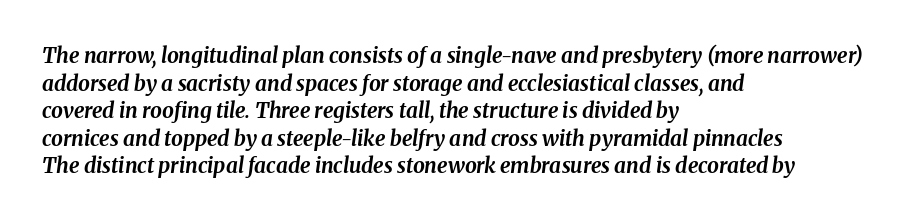
{"italic": "yes", "lean": "right", "slant_degrees": 8, "bold": "yes", "underline": "no", "align": "left", "line_spacing": "normal", "line_spacing_ratio": 1.31, "letter_spacing": "normal", "letter_spacing_em": 0.0, "glyph_px": 21}
